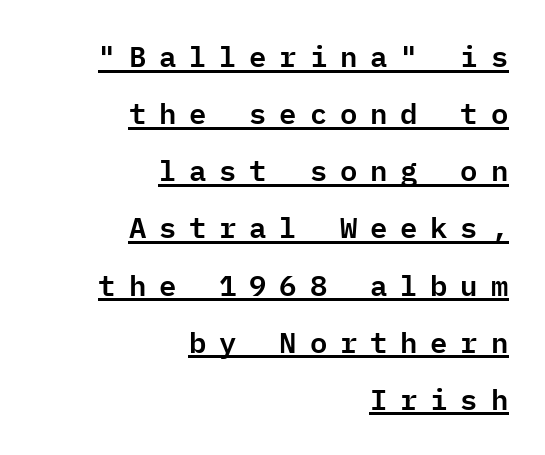
What decoration does the sample have? An underline. Type style note: lacks serifs. Right-aligned paragraph, ragged on the left. Quick note: not italic, upright.
